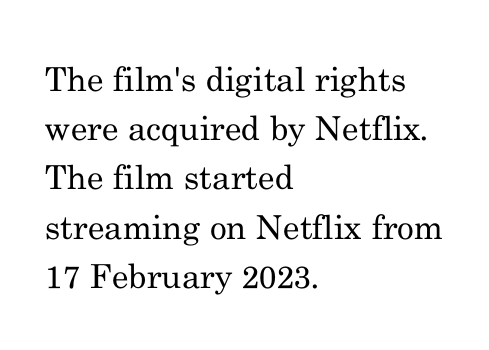
Q: Is the text bold? A: No.
Q: Is the text italic (slanted)? A: No, it is upright.
Q: Is the typeface a serif or a sans-serif typeface? A: Serif.
Q: Is the text underlined? A: No.
Q: How is the paragraph aligned? A: Left-aligned.
Q: Is the spacing between letters normal or unusually wide? A: Normal.
Q: Is the spacing between lines tight, normal or loose? A: Normal.
Q: Width (condensed, normal, or wide)? A: Normal.
Q: Stroke contrast? A: Medium.
Q: x-height? A: Small.
Q: Monospaced? A: No.
